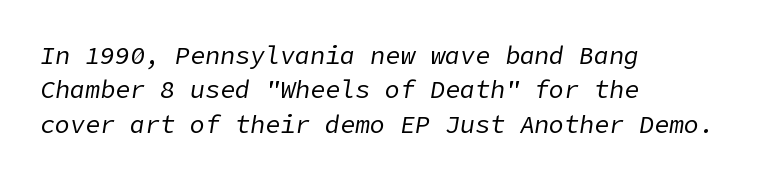
{"italic": "yes", "lean": "right", "slant_degrees": 9, "bold": "no", "underline": "no", "align": "left", "line_spacing": "normal", "line_spacing_ratio": 1.38, "letter_spacing": "normal", "letter_spacing_em": 0.0, "glyph_px": 25}
